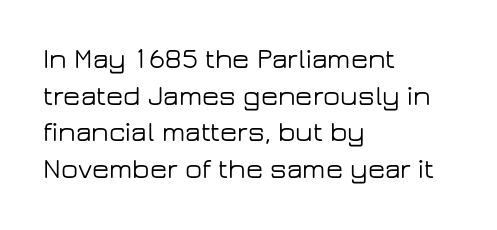
The setting favours the left margin, as ordinary paragraphs usually do. Type style note: lacks serifs. The vertical gap from one line to the next is medium. In terms of letterspacing, this is plain default setting. Descender tails drop into unmarked territory.
